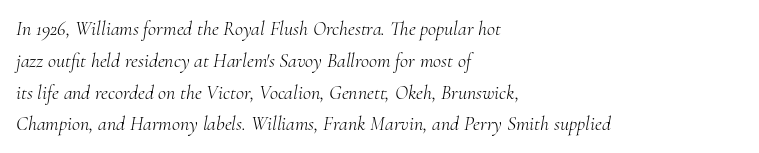
Q: Is the text bold? A: No.
Q: Is the text italic (slanted)? A: Yes, it leans right by about 10 degrees.
Q: Is the text underlined? A: No.
Q: How is the paragraph aligned? A: Left-aligned.
Q: Is the spacing between letters normal or unusually wide? A: Normal.
Q: Is the spacing between lines tight, normal or loose? A: Normal.
